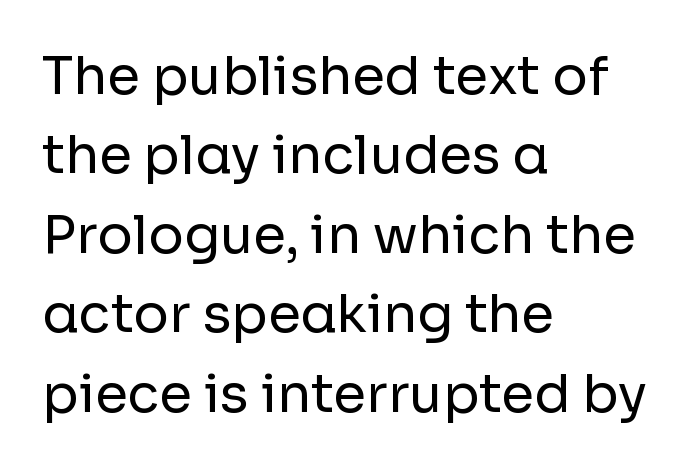
{"serif": "no", "italic": "no", "bold": "no", "weight": "regular", "width": "normal", "stroke_contrast": "low", "x_height": "medium", "monospaced": "no", "underline": "no", "align": "left", "line_spacing": "normal", "line_spacing_ratio": 1.5, "letter_spacing": "normal", "letter_spacing_em": 0.0, "glyph_px": 53}
